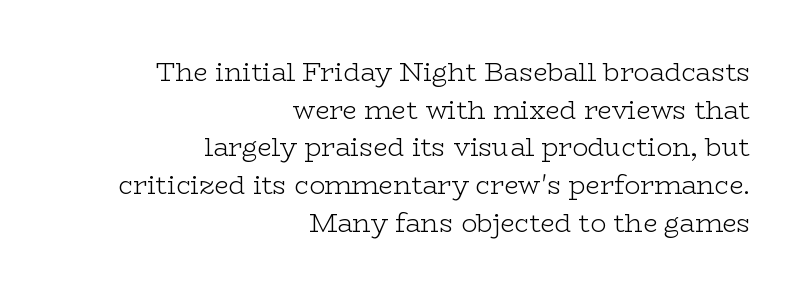
Leading matches the norm, producing a regular column. What stands out about the letter spacing? Nothing — it is the standard amount. The paragraph has a hard right edge and a soft left edge. Check the space under the baseline: it is left empty. Heft: none added — not bold.
